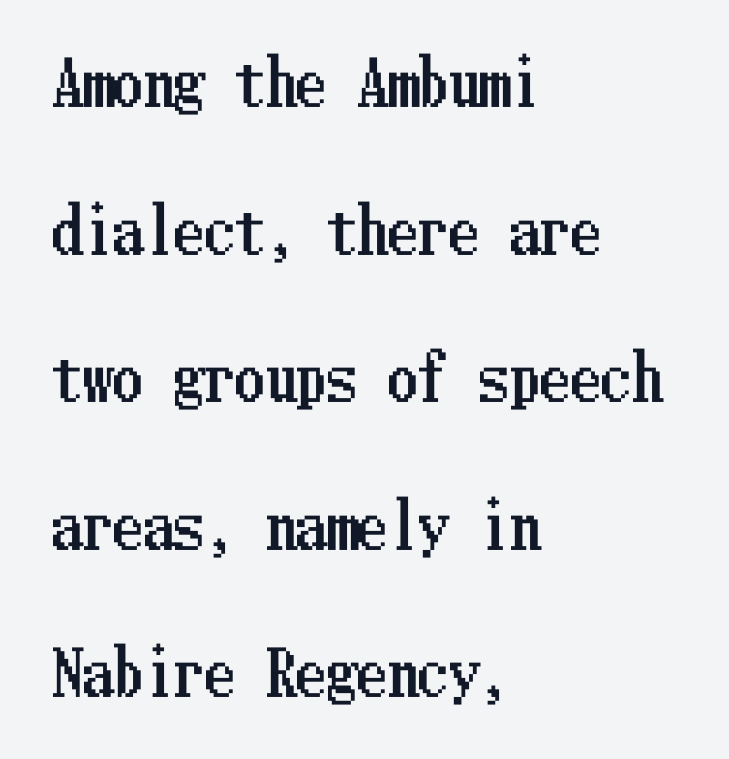
The image shows 61 px condensed type, upright; set left-aligned, loose line spacing (2.42x), normal letter spacing, not underlined; low stroke contrast and a medium x-height.
